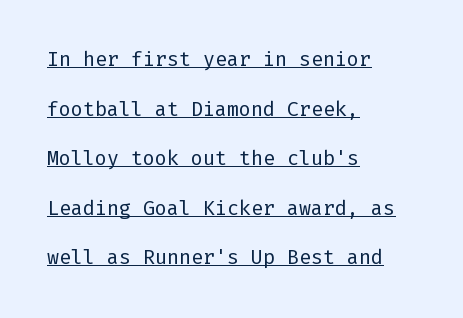
Q: Is the text bold? A: No.
Q: Is the text italic (slanted)? A: No, it is upright.
Q: Is the text underlined? A: Yes.
Q: How is the paragraph aligned? A: Left-aligned.
Q: Is the spacing between letters normal or unusually wide? A: Normal.
Q: Is the spacing between lines tight, normal or loose? A: Loose.
